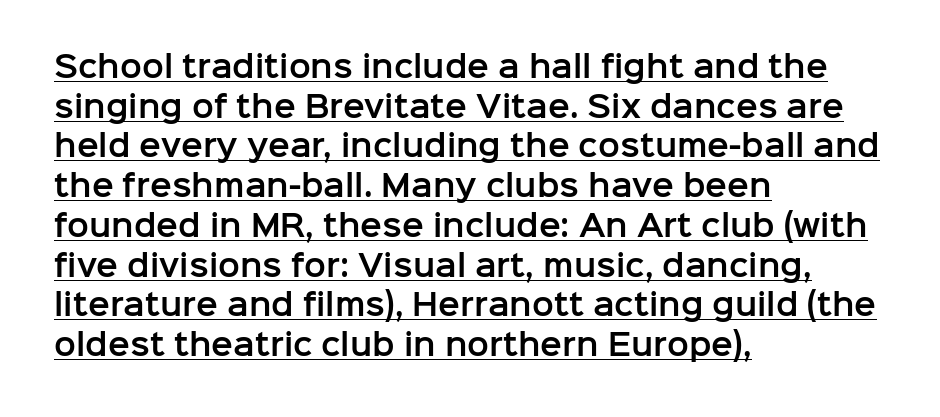
{"serif": "no", "italic": "no", "width": "normal", "stroke_contrast": "low", "x_height": "medium", "monospaced": "no", "underline": "yes", "align": "left", "line_spacing": "normal", "line_spacing_ratio": 1.37, "letter_spacing": "normal", "letter_spacing_em": 0.0, "glyph_px": 29}
